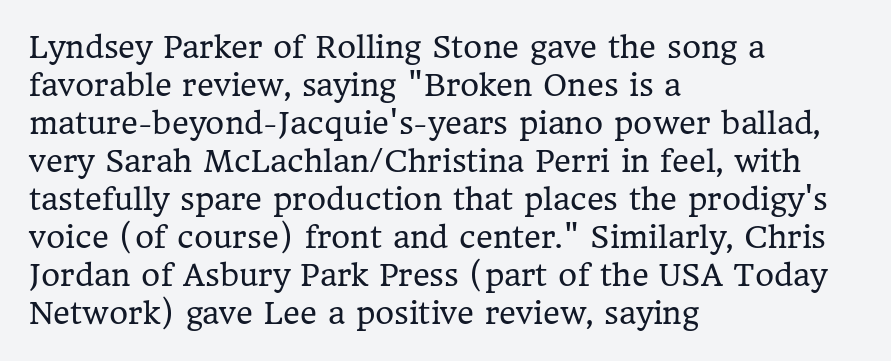
The passage shown has conventional tracking throughout. Regular leading. Looks like regular typesetting: each glyph gets only the width it needs. On a weight scale, this lands at 450 or below. Unlike italic type, these characters show no tilt at all.
